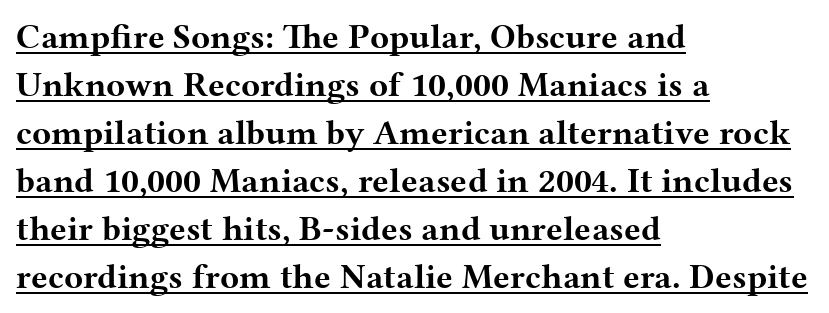
The image shows 35 px bold, wide serif type, upright; set left-aligned, normal line spacing (1.37x), normal letter spacing, underlined; medium stroke contrast and a medium x-height.
